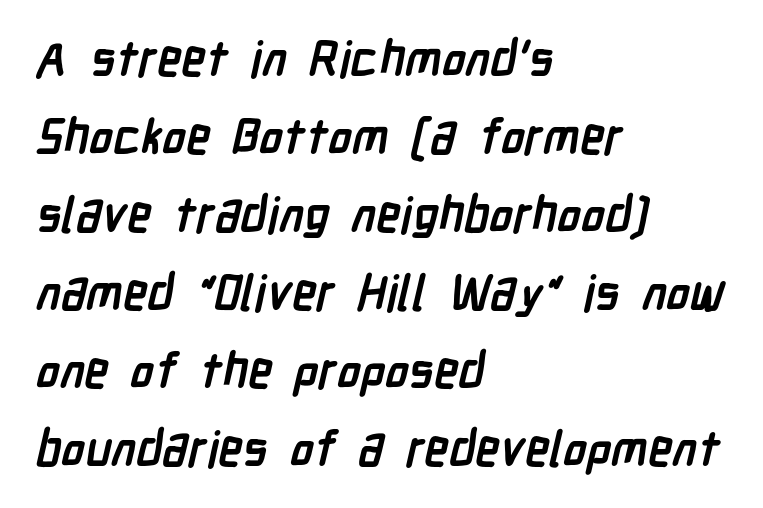
The image shows 49 px semibold, condensed sans-serif type; set left-aligned, normal line spacing (1.59x), normal letter spacing, not underlined; low stroke contrast and a medium x-height.
